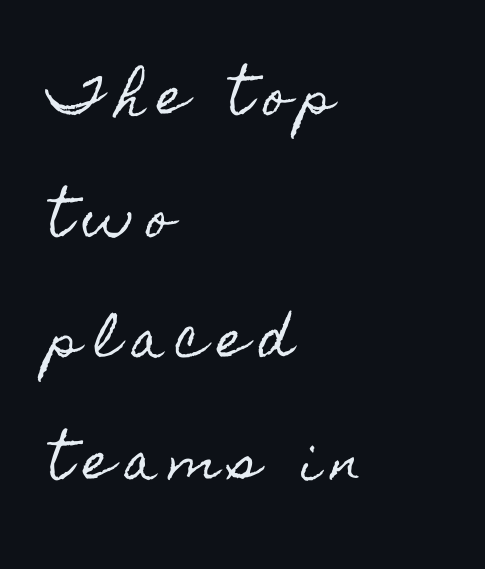
Q: Is the text italic (slanted)? A: Yes.
Q: Is the text underlined? A: No.
Q: How is the paragraph aligned? A: Left-aligned.
Q: Is the spacing between letters normal or unusually wide? A: Unusually wide.
Q: Is the spacing between lines tight, normal or loose? A: Loose.
Q: Width (condensed, normal, or wide)? A: Condensed.
Q: x-height? A: Small.
Q: Monospaced? A: No.
